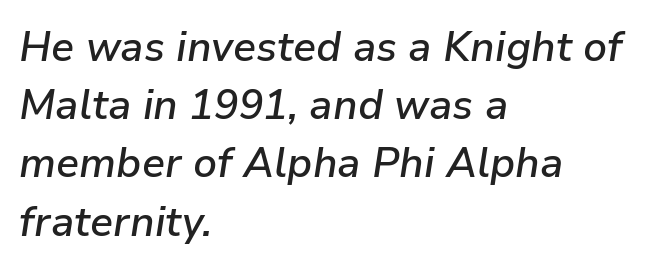
{"italic": "yes", "lean": "right", "slant_degrees": 9, "bold": "semi", "weight": "semibold", "width": "normal", "stroke_contrast": "low", "x_height": "medium", "monospaced": "no", "underline": "no", "align": "left", "line_spacing": "normal", "line_spacing_ratio": 1.42, "letter_spacing": "normal", "letter_spacing_em": 0.0, "glyph_px": 41}
